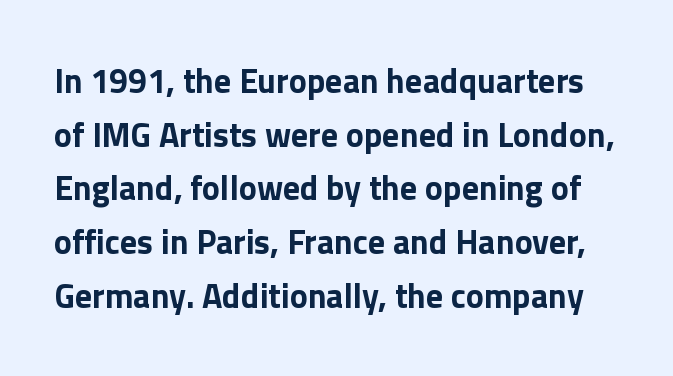
Q: Is the text bold? A: Yes.
Q: Is the text italic (slanted)? A: No, it is upright.
Q: Is the typeface a serif or a sans-serif typeface? A: Sans-serif.
Q: Is the text underlined? A: No.
Q: Is the spacing between letters normal or unusually wide? A: Normal.
Q: Is the spacing between lines tight, normal or loose? A: Normal.
Q: Width (condensed, normal, or wide)? A: Normal.
Q: Stroke contrast? A: Low.
Q: x-height? A: Medium.
Q: Monospaced? A: No.
